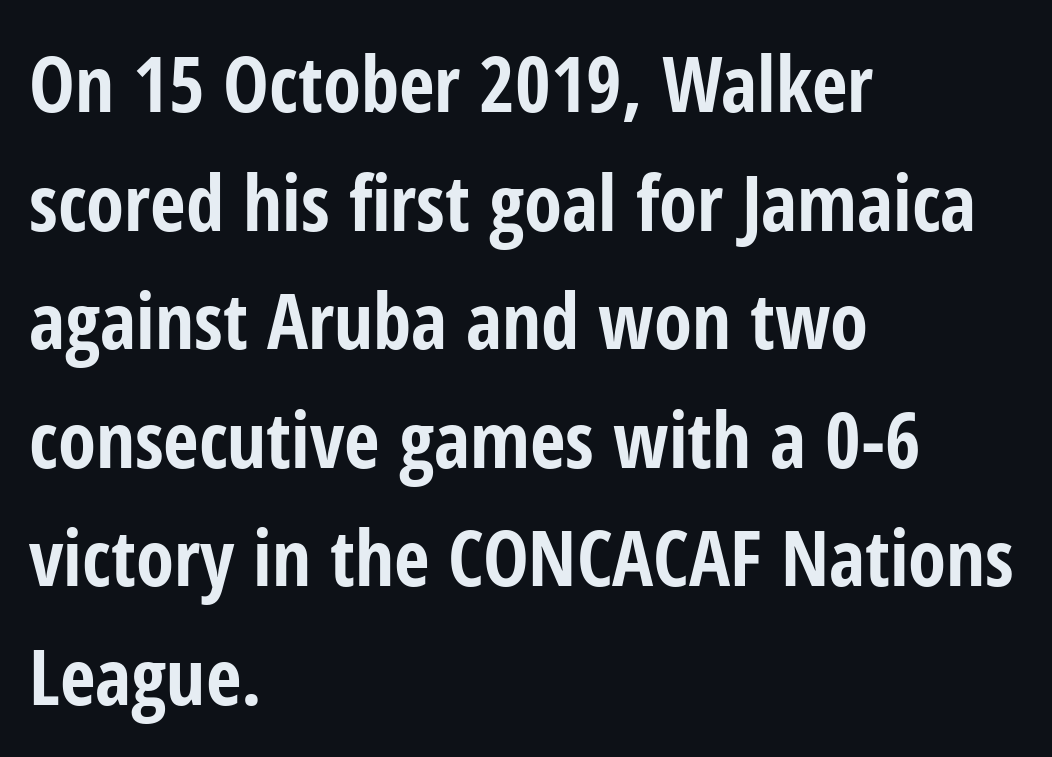
The image shows 77 px bold, condensed sans-serif type, upright; set left-aligned, normal line spacing (1.54x), normal letter spacing, not underlined; low stroke contrast and a medium x-height.
